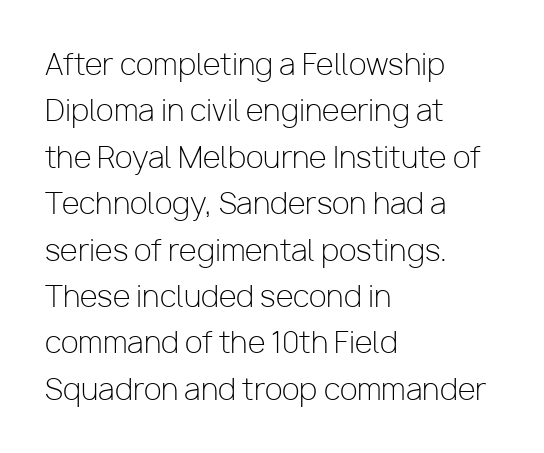
Q: Is the text bold? A: No.
Q: Is the text italic (slanted)? A: No, it is upright.
Q: Is the typeface a serif or a sans-serif typeface? A: Sans-serif.
Q: Is the text underlined? A: No.
Q: How is the paragraph aligned? A: Left-aligned.
Q: Is the spacing between letters normal or unusually wide? A: Normal.
Q: Is the spacing between lines tight, normal or loose? A: Normal.
Q: Width (condensed, normal, or wide)? A: Normal.
Q: Stroke contrast? A: Low.
Q: x-height? A: Medium.
Q: Monospaced? A: No.
